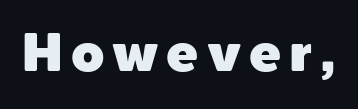
{"serif": "no", "italic": "no", "width": "normal", "x_height": "medium", "monospaced": "no", "underline": "no", "glyph_px": 53}
